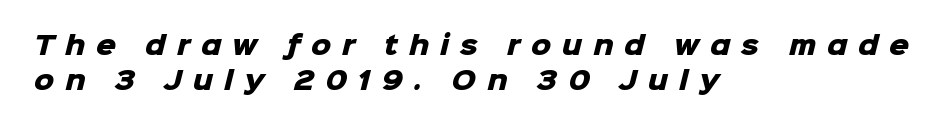
Q: Is the text bold? A: Yes.
Q: Is the text underlined? A: No.
Q: How is the paragraph aligned? A: Left-aligned.
Q: Is the spacing between letters normal or unusually wide? A: Unusually wide.
Q: Is the spacing between lines tight, normal or loose? A: Normal.
